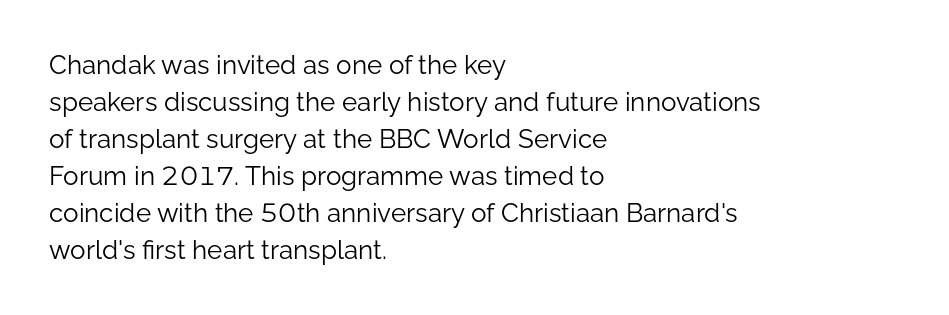
Q: Is the text bold? A: No.
Q: Is the text italic (slanted)? A: No, it is upright.
Q: Is the text underlined? A: No.
Q: How is the paragraph aligned? A: Left-aligned.
Q: Is the spacing between letters normal or unusually wide? A: Normal.
Q: Is the spacing between lines tight, normal or loose? A: Normal.
